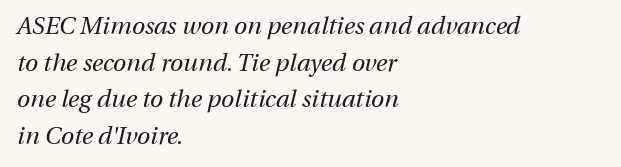
Q: Is the text bold? A: No.
Q: Is the text italic (slanted)? A: Yes, it leans right by about 13 degrees.
Q: Is the text underlined? A: No.
Q: How is the paragraph aligned? A: Left-aligned.
Q: Is the spacing between letters normal or unusually wide? A: Normal.
Q: Is the spacing between lines tight, normal or loose? A: Normal.
